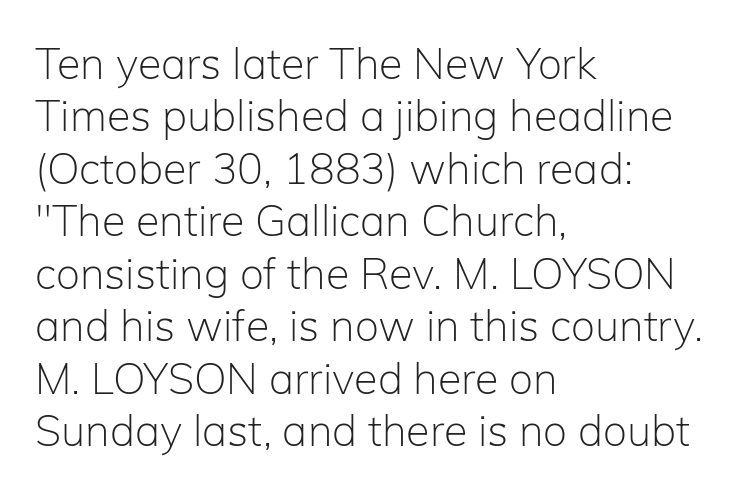
Is the type heavy? It reads as light-to-regular instead. Nothing sits at the stroke ends, so this counts as sans-serif. Default kerning and tracking; the words read as compact shapes. Every row of glyphs begins at an identical x-position on the left.
